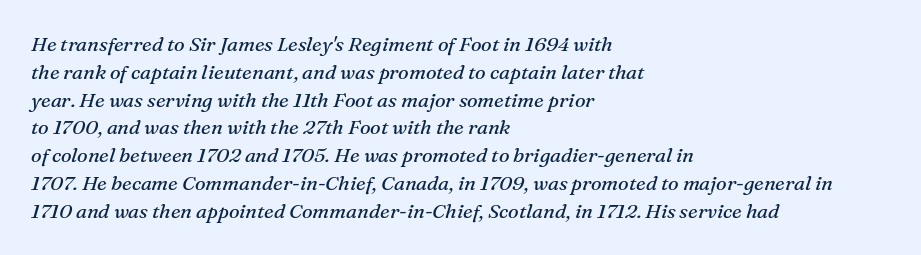
{"italic": "yes", "lean": "right", "slant_degrees": 16, "bold": "no", "underline": "no", "align": "left", "line_spacing": "normal", "line_spacing_ratio": 1.39, "letter_spacing": "normal", "letter_spacing_em": 0.0, "glyph_px": 20}
